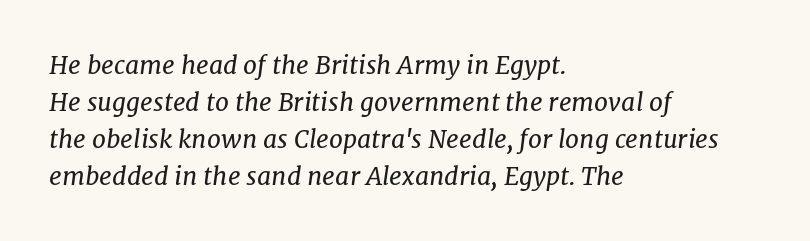
The image shows 25 px text type, italic (leaning right); set left-aligned, normal line spacing (1.48x), normal letter spacing, not underlined.
